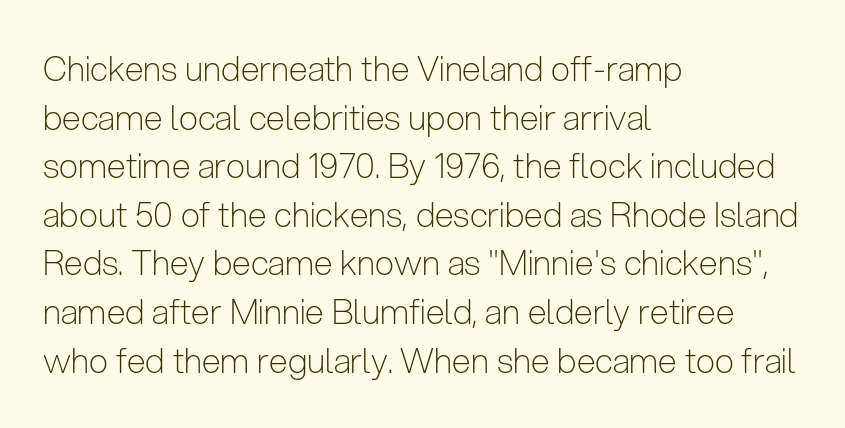
The image shows 34 px light, condensed sans-serif type, upright; set left-aligned, normal line spacing (1.43x), normal letter spacing, not underlined; low stroke contrast and a medium x-height.
